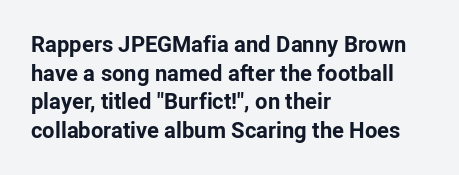
{"italic": "no", "bold": "yes", "underline": "no", "align": "left", "line_spacing": "normal", "line_spacing_ratio": 1.3, "letter_spacing": "normal", "letter_spacing_em": 0.0, "glyph_px": 22}
